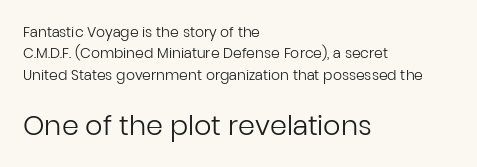
{"italic": "no", "bold": "no", "underline": "no", "align": "left", "line_spacing": "normal", "line_spacing_ratio": 1.52, "letter_spacing": "normal", "letter_spacing_em": 0.0, "larger_block": "second", "size_ratio": 1.93, "glyph_px": 27}
